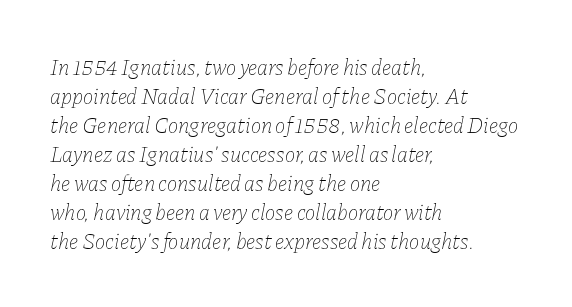
The image shows 22 px text type, italic (leaning right); set left-aligned, normal line spacing (1.32x), normal letter spacing, not underlined.
